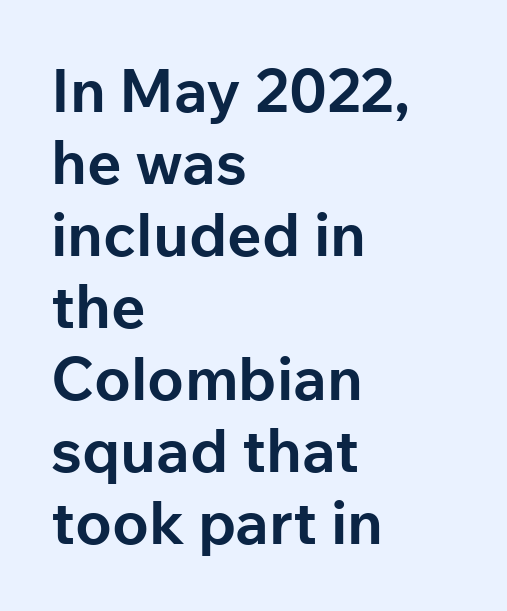
Q: Is the text bold? A: Yes.
Q: Is the text italic (slanted)? A: No, it is upright.
Q: Is the typeface a serif or a sans-serif typeface? A: Sans-serif.
Q: Is the text underlined? A: No.
Q: How is the paragraph aligned? A: Left-aligned.
Q: Is the spacing between letters normal or unusually wide? A: Normal.
Q: Width (condensed, normal, or wide)? A: Normal.
Q: Stroke contrast? A: Low.
Q: x-height? A: Medium.
Q: Monospaced? A: No.
